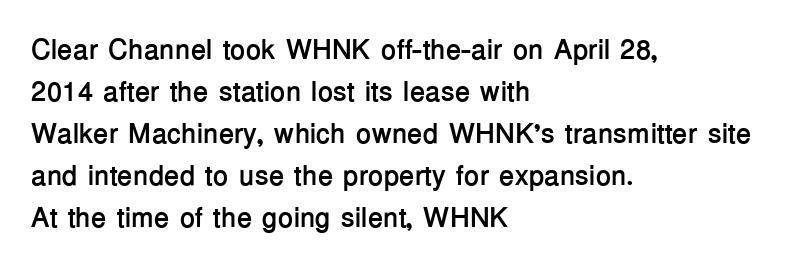
The rendering keeps characters at their native spacing. The letters stand straight up with perfectly vertical stems. Left-aligned paragraph, ragged on the right. This rendering features lettering with no underline.
